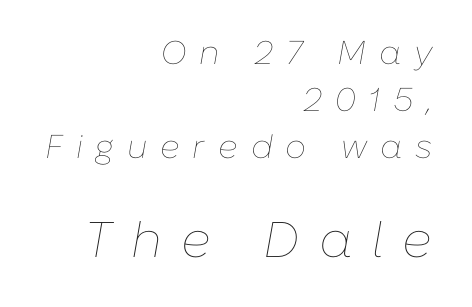
The image shows 50 px thin type, italic (leaning right); set right-aligned, normal line spacing (1.42x), unusually wide letter spacing (+0.39 em), not underlined; the second (bottom) block is 1.52x larger; low stroke contrast and a medium x-height.
